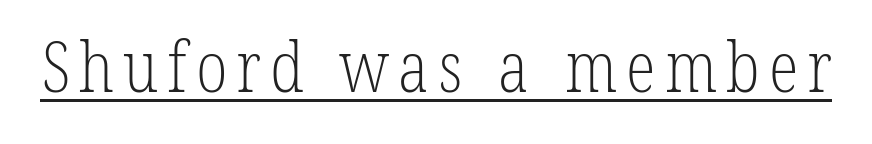
This sample uses a serif face. Students, observe the line beneath the letters — that is underlining. Each letter keeps its own natural width here, so spacing adapts to shape. The weight tops out at a normal text grade.
